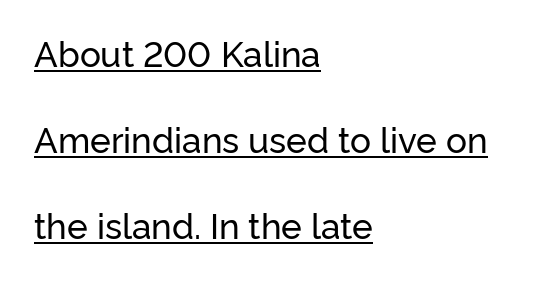
The image shows 35 px sans-serif type, upright; set left-aligned, loose line spacing (2.46x), normal letter spacing, underlined; low stroke contrast and a medium x-height.
